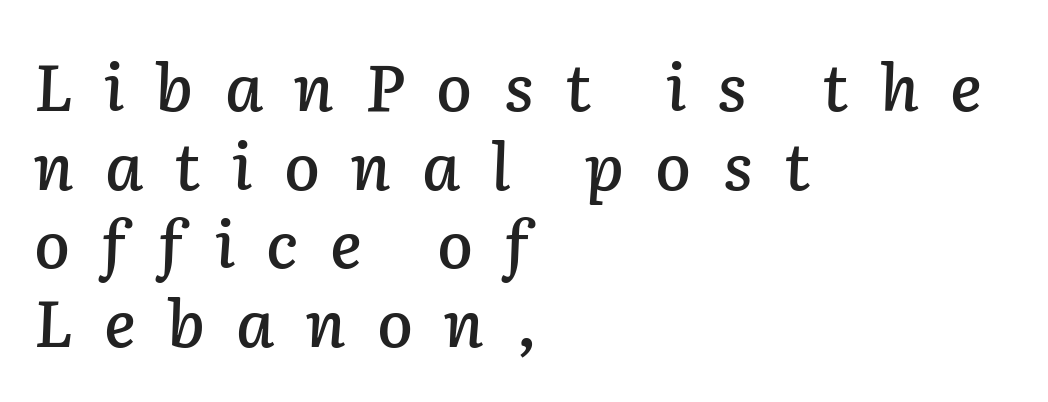
Q: Is the text italic (slanted)? A: Yes, it leans right by about 2 degrees.
Q: Is the text underlined? A: No.
Q: How is the paragraph aligned? A: Left-aligned.
Q: Is the spacing between letters normal or unusually wide? A: Unusually wide.
Q: Width (condensed, normal, or wide)? A: Normal.
Q: Stroke contrast? A: Low.
Q: x-height? A: Medium.
Q: Monospaced? A: No.
